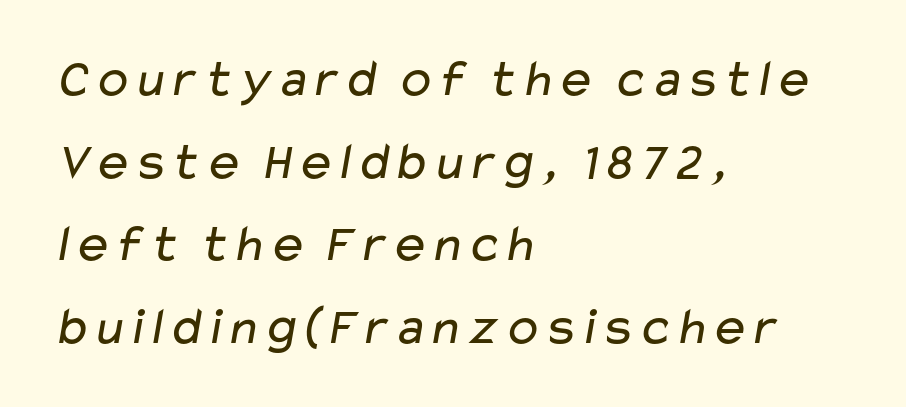
Q: Is the text bold? A: No.
Q: Is the typeface a serif or a sans-serif typeface? A: Sans-serif.
Q: Is the text underlined? A: No.
Q: How is the paragraph aligned? A: Left-aligned.
Q: Is the spacing between letters normal or unusually wide? A: Normal.
Q: Is the spacing between lines tight, normal or loose? A: Normal.
Q: Width (condensed, normal, or wide)? A: Wide.
Q: Stroke contrast? A: Low.
Q: x-height? A: Medium.
Q: Monospaced? A: No.
